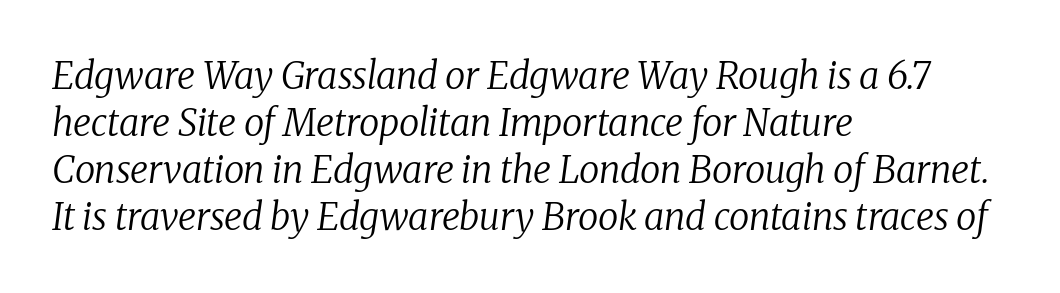
Q: Is the text bold? A: No.
Q: Is the text italic (slanted)? A: Yes, it leans right by about 8 degrees.
Q: Is the typeface a serif or a sans-serif typeface? A: Serif.
Q: Is the text underlined? A: No.
Q: How is the paragraph aligned? A: Left-aligned.
Q: Is the spacing between letters normal or unusually wide? A: Normal.
Q: Is the spacing between lines tight, normal or loose? A: Normal.
Q: Width (condensed, normal, or wide)? A: Normal.
Q: Stroke contrast? A: Low.
Q: x-height? A: Medium.
Q: Monospaced? A: No.
